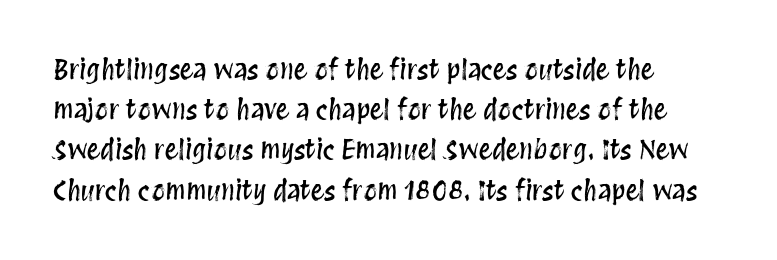
Q: Is the text italic (slanted)? A: No, it is upright.
Q: Is the text underlined? A: No.
Q: How is the paragraph aligned? A: Left-aligned.
Q: Is the spacing between letters normal or unusually wide? A: Normal.
Q: Is the spacing between lines tight, normal or loose? A: Normal.
